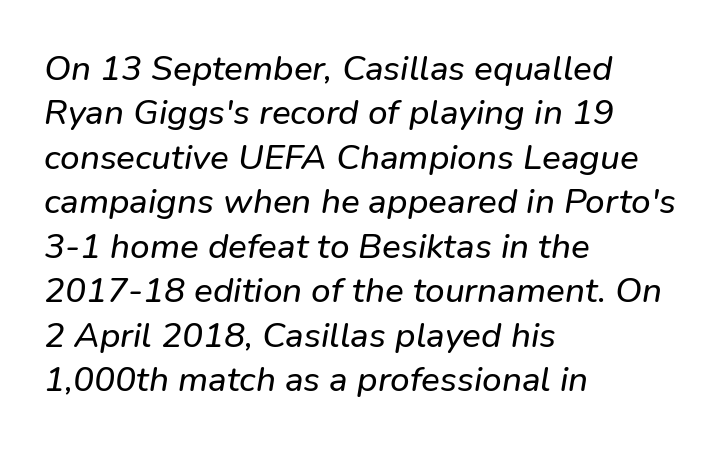
The face used here is rendered with its standard letterfit. Quick note: underline off. Horizontal alignment here is leftward, the default for most running prose. Vertically, the passage feels balanced, rows spaced as you'd expect.
